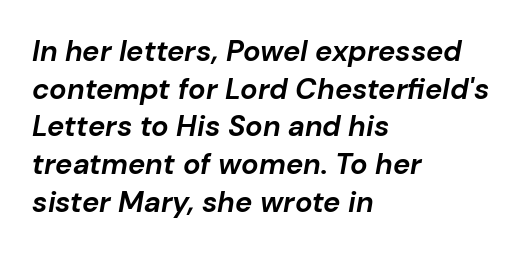
{"italic": "yes", "lean": "right", "slant_degrees": 10, "bold": "yes", "weight": "bold", "width": "normal", "stroke_contrast": "low", "x_height": "medium", "monospaced": "no", "underline": "no", "align": "left", "line_spacing": "normal", "line_spacing_ratio": 1.3, "letter_spacing": "normal", "letter_spacing_em": 0.0, "glyph_px": 29}
